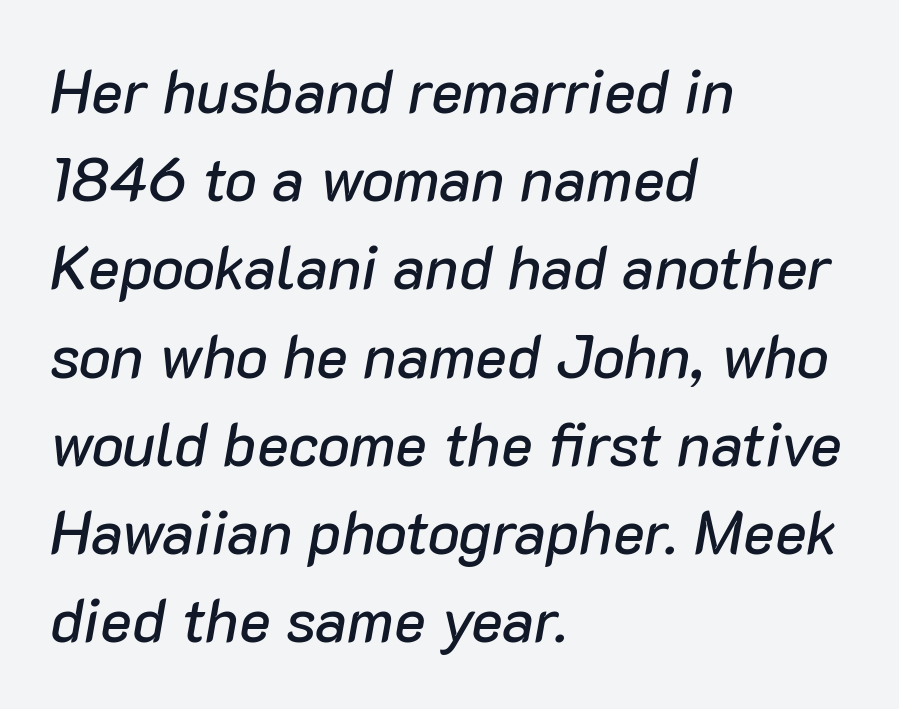
Q: Is the text italic (slanted)? A: Yes, it leans right by about 10 degrees.
Q: Is the text underlined? A: No.
Q: How is the paragraph aligned? A: Left-aligned.
Q: Is the spacing between letters normal or unusually wide? A: Normal.
Q: Is the spacing between lines tight, normal or loose? A: Normal.
Q: Width (condensed, normal, or wide)? A: Normal.
Q: Stroke contrast? A: Low.
Q: x-height? A: Medium.
Q: Monospaced? A: No.
